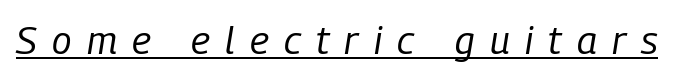
Words appear elongated and porous because spacing is wide. Every character sits at an angle, as italics do. Quick note: underline on. Note the varied advance widths — an 'i' is clearly narrower than an 'm'.
